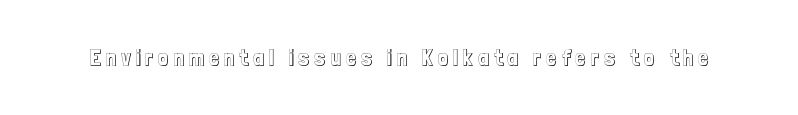
Q: Is the text italic (slanted)? A: No, it is upright.
Q: Is the text underlined? A: No.
Q: Is the spacing between letters normal or unusually wide? A: Unusually wide.
